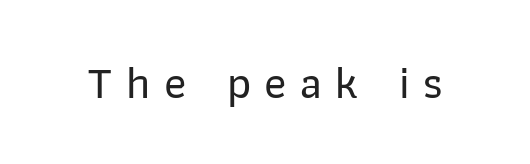
Note the varied advance widths — an 'i' is clearly narrower than an 'm'. Check under the words: just untouched page. No feet cap the strokes, marking this as sans-serif type. When letters stand straight like this, we call the style roman or upright. Look at the tracking — it's clearly loosened, letters drifting apart.
